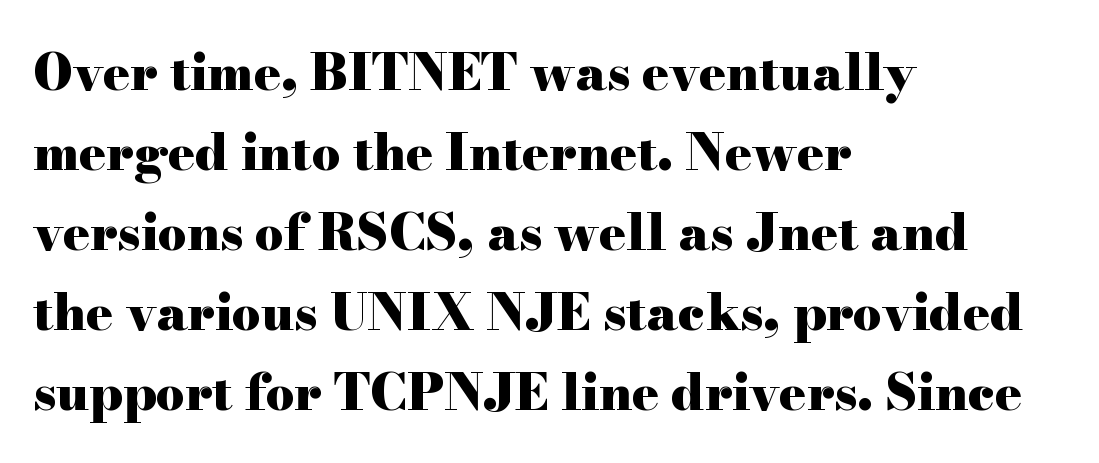
Teacher's note: observe the even left margin — that is flush-left alignment. If you measured baseline to baseline, you'd find a middling distance. Ordinary non-slanted type is in use. A typesetter would call this proportional, since set widths differ per character.
